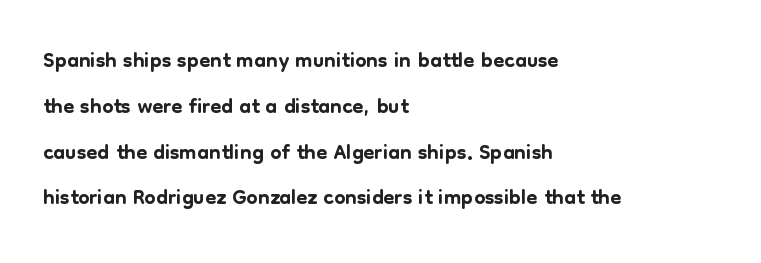
The image shows 32 px sans-serif type, upright; set left-aligned, normal line spacing (1.43x), normal letter spacing, not underlined; low stroke contrast and a medium x-height.
